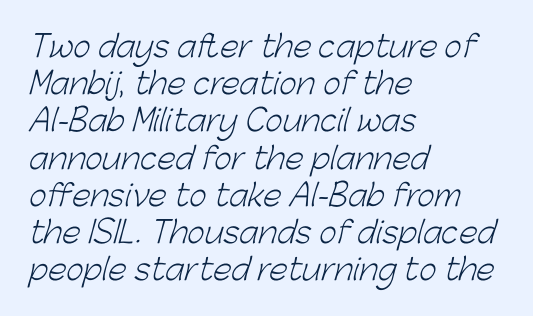
Q: Is the text bold? A: No.
Q: Is the typeface a serif or a sans-serif typeface? A: Sans-serif.
Q: Is the text underlined? A: No.
Q: How is the paragraph aligned? A: Left-aligned.
Q: Is the spacing between letters normal or unusually wide? A: Normal.
Q: Width (condensed, normal, or wide)? A: Normal.
Q: Stroke contrast? A: Low.
Q: x-height? A: Medium.
Q: Monospaced? A: No.
